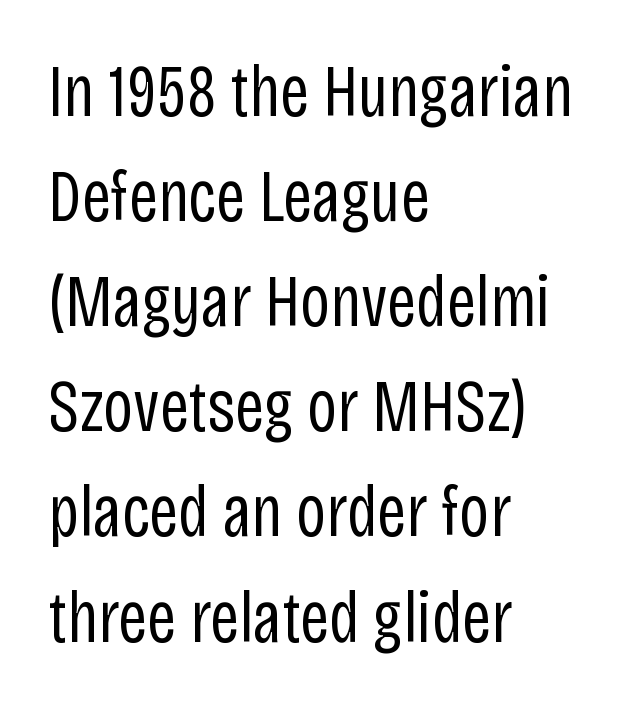
Every row of glyphs begins at an identical x-position on the left. Looks like regular typesetting: each glyph gets only the width it needs. Honestly, the letter spacing is just normal — you wouldn't notice it. This is roman type, the default non-slanted kind. The strokes carry an ordinary text weight at most.
